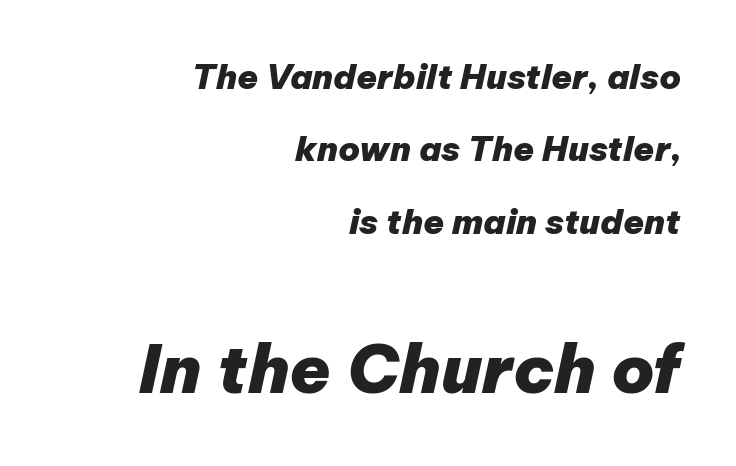
The image shows 67 px heavy type, italic (leaning right); set right-aligned, loose line spacing (2.13x), normal letter spacing, not underlined; the second (bottom) block is 1.97x larger; low stroke contrast and a medium x-height.
